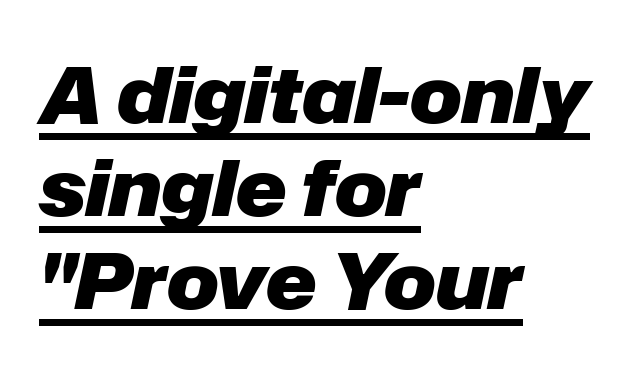
This is oblique type, the kind used for emphasis or titles. Is this a fixed-width face? No — the glyphs have proportional, varying widths. The sample has been set heavy, in full bold. The tracking reads as untouched default to a designer's eye.
